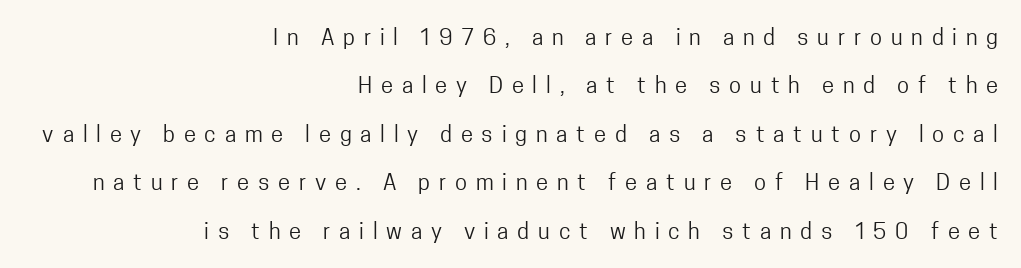
Q: Is the text bold? A: No.
Q: Is the text italic (slanted)? A: No, it is upright.
Q: Is the text underlined? A: No.
Q: How is the paragraph aligned? A: Right-aligned.
Q: Is the spacing between letters normal or unusually wide? A: Unusually wide.
Q: Is the spacing between lines tight, normal or loose? A: Loose.
